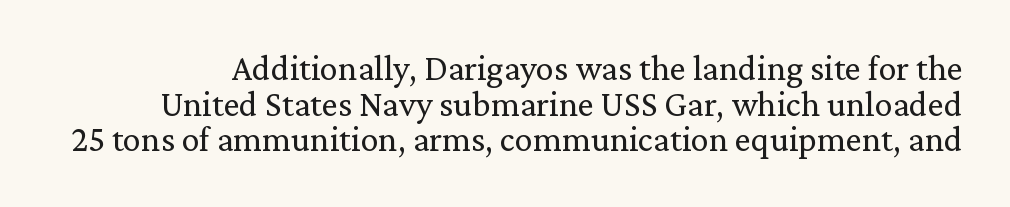
Designer's note — italics off, roman on. If you measured baseline to baseline, you'd find a short distance. Old-style or modern, the face here clearly has serifs. No extra ink here — the face is not bold. The zone under the glyphs is completely vacant.
